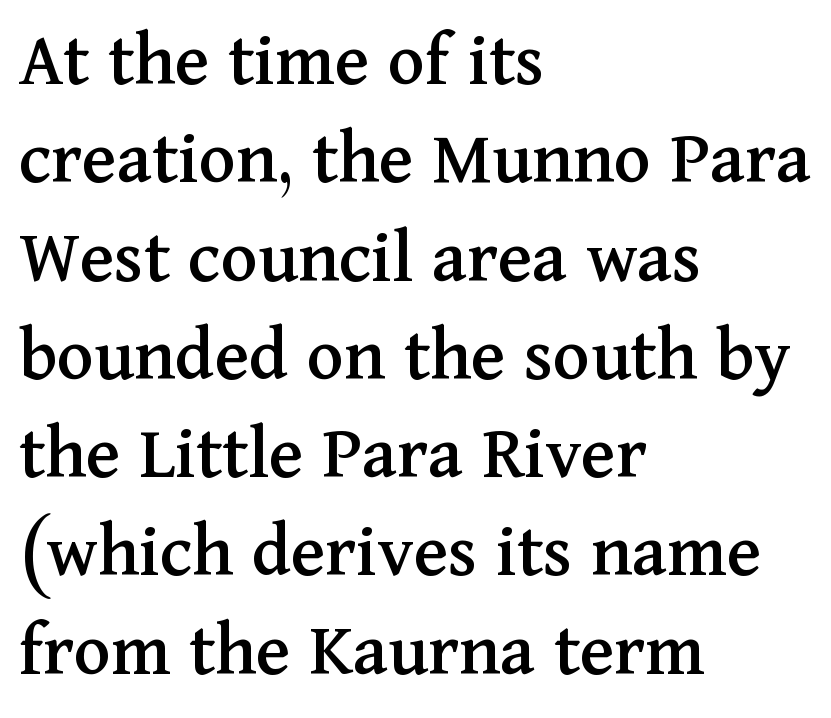
{"serif": "yes", "italic": "no", "width": "normal", "stroke_contrast": "medium", "x_height": "medium", "monospaced": "no", "underline": "no", "align": "left", "line_spacing": "normal", "line_spacing_ratio": 1.26, "letter_spacing": "normal", "letter_spacing_em": 0.0, "glyph_px": 78}
